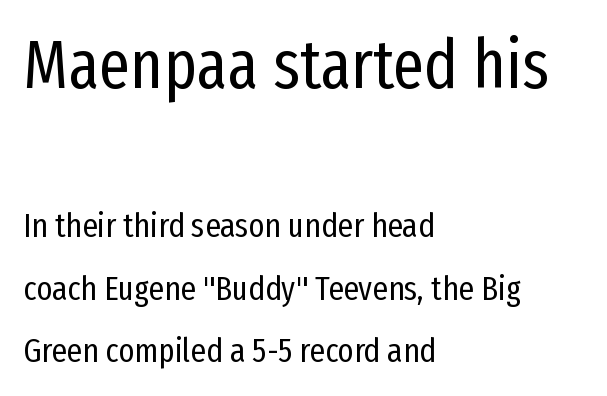
{"serif": "no", "italic": "no", "bold": "no", "weight": "regular", "width": "condensed", "stroke_contrast": "low", "x_height": "medium", "monospaced": "no", "underline": "no", "align": "left", "line_spacing_ratio": 1.84, "letter_spacing": "normal", "letter_spacing_em": 0.0, "larger_block": "first", "size_ratio": 2.03, "glyph_px": 69}
